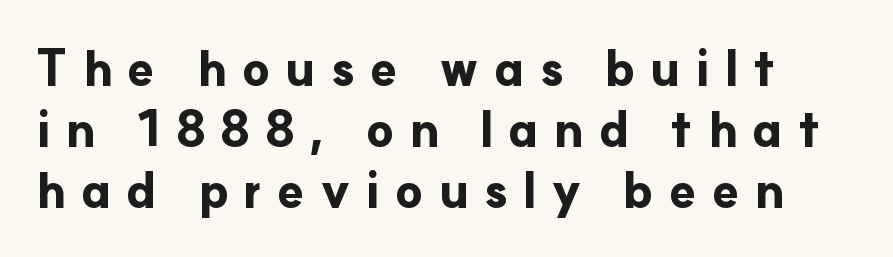
{"serif": "no", "italic": "no", "bold": "yes", "weight": "bold", "width": "normal", "stroke_contrast": "low", "x_height": "small", "monospaced": "no", "underline": "no", "line_spacing": "normal", "line_spacing_ratio": 1.25, "letter_spacing": "wide", "letter_spacing_em": 0.3, "glyph_px": 49}
